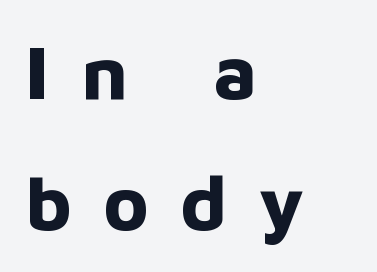
Q: Is the text bold? A: Yes.
Q: Is the text italic (slanted)? A: No, it is upright.
Q: Is the typeface a serif or a sans-serif typeface? A: Sans-serif.
Q: Is the text underlined? A: No.
Q: How is the paragraph aligned? A: Left-aligned.
Q: Is the spacing between letters normal or unusually wide? A: Unusually wide.
Q: Width (condensed, normal, or wide)? A: Normal.
Q: Stroke contrast? A: Low.
Q: x-height? A: Medium.
Q: Monospaced? A: No.
